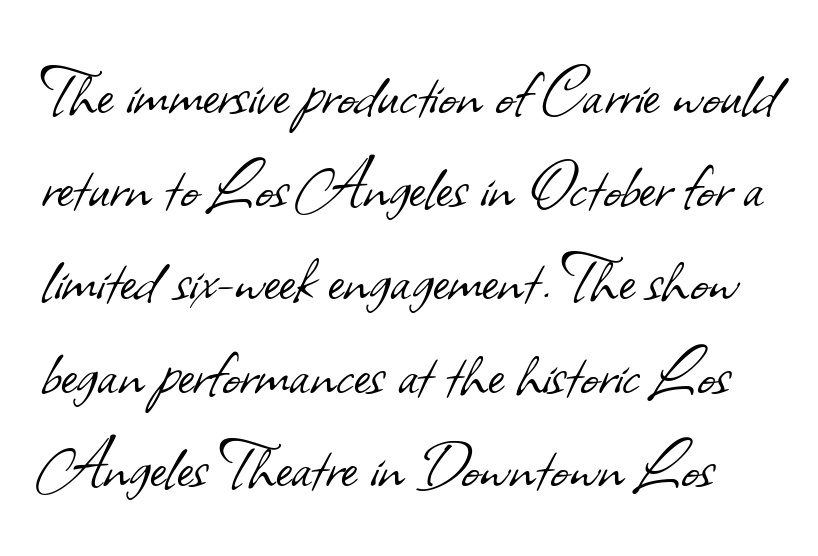
Q: Is the text bold? A: No.
Q: Is the typeface a serif or a sans-serif typeface? A: Sans-serif.
Q: Is the text underlined? A: No.
Q: Is the spacing between letters normal or unusually wide? A: Normal.
Q: Width (condensed, normal, or wide)? A: Normal.
Q: Stroke contrast? A: Low.
Q: x-height? A: Small.
Q: Monospaced? A: No.
